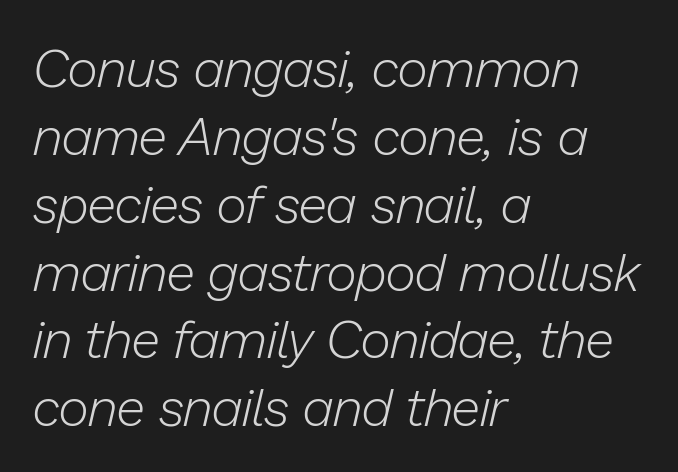
The image shows 53 px light type, italic (leaning right); set left-aligned, normal line spacing (1.28x), normal letter spacing, not underlined; low stroke contrast and a medium x-height.
